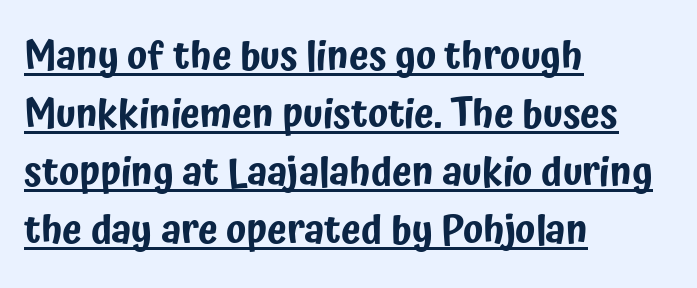
The axis of the letterforms is exactly vertical. Think of a printed novel: that variable character pitch is what you see here. Does a line run under the words? Yes, clearly. Are there feet on the stems? There aren't — it's a sans. Caption: standard tracking, unaltered. The text block is weighted toward the left margin, trailing off unevenly rightward.
